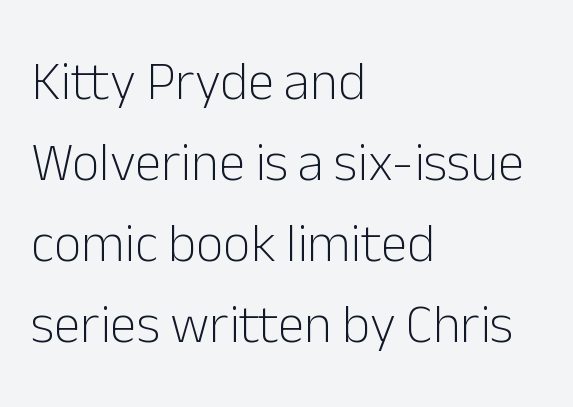
Look at the bottom of the vertical strokes: they stop flat, with no serifs. Is the block centered? No — it sits flush against the left margin. The string is rendered with underlining switched off. This sample uses an upright cut, with every glyph sitting square on the baseline. In terms of letterspacing, this is plain default setting. This sample has the flowing, uneven cadence of proportional lettering.
